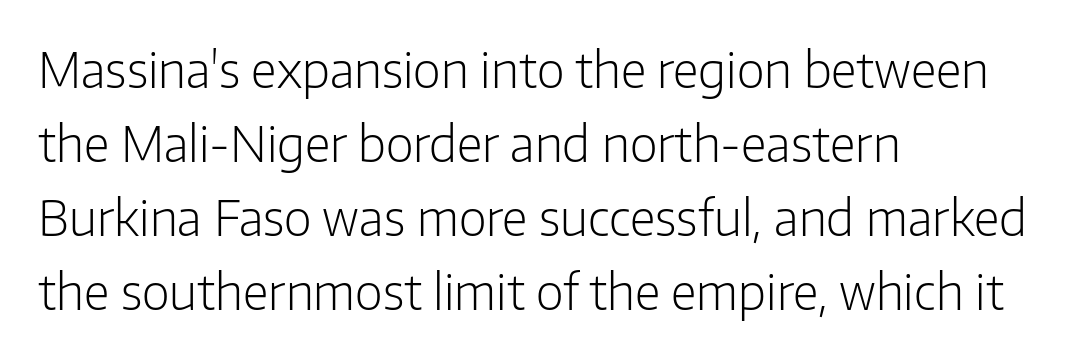
Reading down the column, the eye jumps a familiar distance to each next line. Are there feet on the stems? There aren't — it's a sans. In CSS terms this would be text-align: left. Think of a printed novel: that variable character pitch is what you see here. When letters stand straight like this, we call the style roman or upright.
